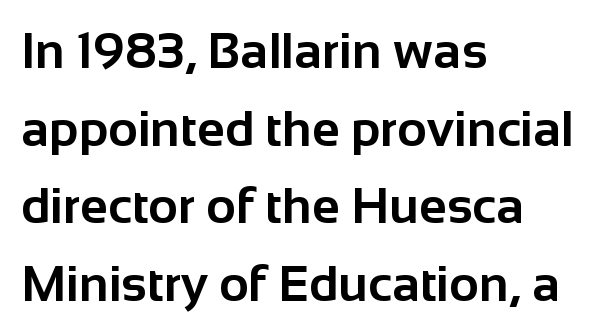
{"serif": "no", "italic": "no", "bold": "yes", "weight": "bold", "width": "normal", "stroke_contrast": "low", "x_height": "medium", "monospaced": "no", "underline": "no", "align": "left", "line_spacing": "normal", "line_spacing_ratio": 1.52, "letter_spacing": "normal", "letter_spacing_em": 0.0, "glyph_px": 51}
